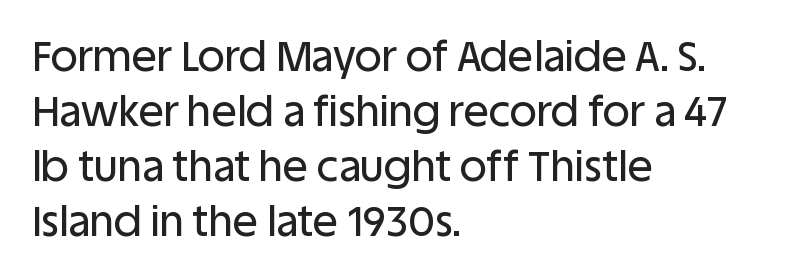
In CSS terms this would be text-align: left. Each word holds together tightly as a unit, with standard inter-letter gaps. Every character sits straight up, as roman type does. Note: no serifs on the glyphs. Descenders are the only things crossing below the line. The space between consecutive lines is moderate.
